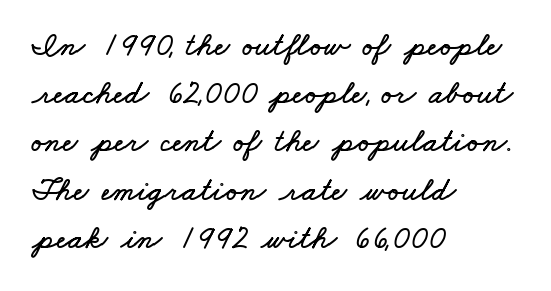
{"width": "wide", "stroke_contrast": "low", "x_height": "small", "monospaced": "no", "underline": "no", "align": "left", "line_spacing": "normal", "line_spacing_ratio": 1.46, "letter_spacing": "normal", "letter_spacing_em": 0.0, "glyph_px": 33}
